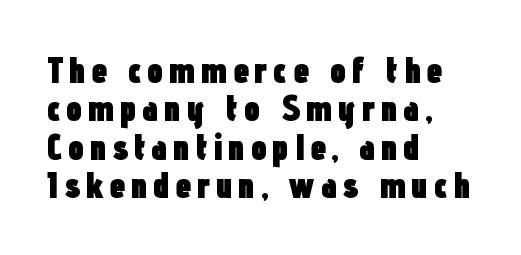
Q: Is the text bold? A: Yes.
Q: Is the text italic (slanted)? A: No, it is upright.
Q: Is the typeface a serif or a sans-serif typeface? A: Sans-serif.
Q: Is the text underlined? A: No.
Q: How is the paragraph aligned? A: Left-aligned.
Q: Is the spacing between lines tight, normal or loose? A: Tight.
Q: Width (condensed, normal, or wide)? A: Condensed.
Q: Stroke contrast? A: Low.
Q: x-height? A: Medium.
Q: Monospaced? A: No.
